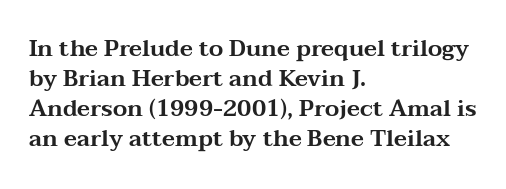
The ragged edge is on the right, which tells us the setting is flush left. What's the leading like? Ordinary, nothing unusual. Posture: straight, roman, zero tilt. The face used here is rendered with its standard letterfit. Letters rest on an invisible, unmarked baseline.
